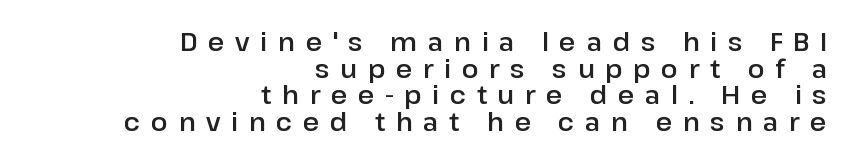
Q: Is the text italic (slanted)? A: No, it is upright.
Q: Is the text underlined? A: No.
Q: How is the paragraph aligned? A: Right-aligned.
Q: Is the spacing between letters normal or unusually wide? A: Unusually wide.
Q: Is the spacing between lines tight, normal or loose? A: Tight.
